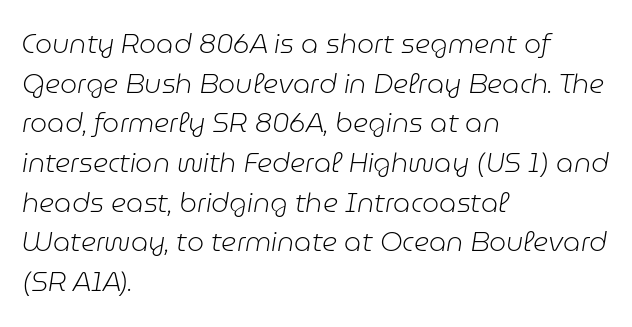
Slant detected: the letters are inclined. Caption: face not bold, strokes unweighted. Where is the straight margin? On the left. Evenly set lines give the paragraph a standard silhouette.
